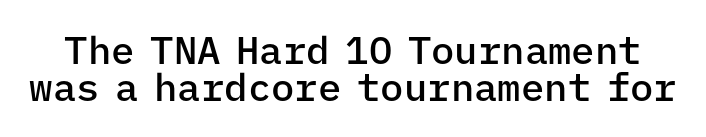
Q: Is the text bold? A: Semi-bold.
Q: Is the text italic (slanted)? A: No, it is upright.
Q: Is the typeface a serif or a sans-serif typeface? A: Sans-serif.
Q: Is the text underlined? A: No.
Q: Is the spacing between letters normal or unusually wide? A: Normal.
Q: Is the spacing between lines tight, normal or loose? A: Tight.
Q: Width (condensed, normal, or wide)? A: Normal.
Q: Stroke contrast? A: Low.
Q: x-height? A: Medium.
Q: Monospaced? A: Yes.
